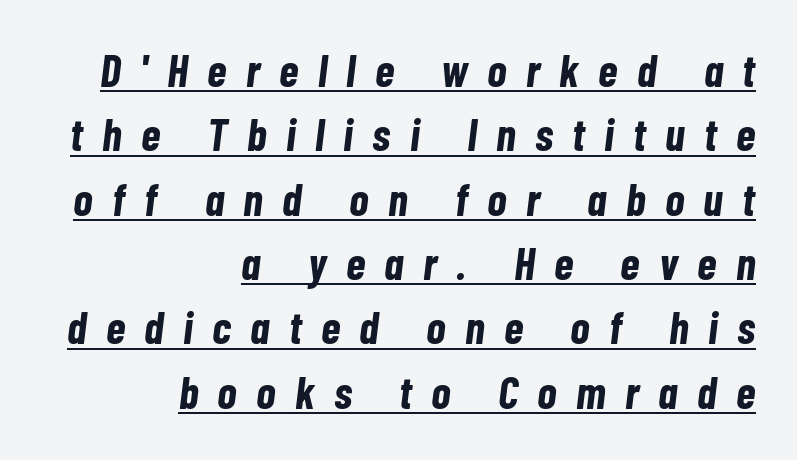
Honestly, the row spacing looks completely unremarkable. As a designer I'd log this as weight 700, bold. Do the characters align in a grid? No, the font is proportional. Does a line run under the words? Yes, clearly.
